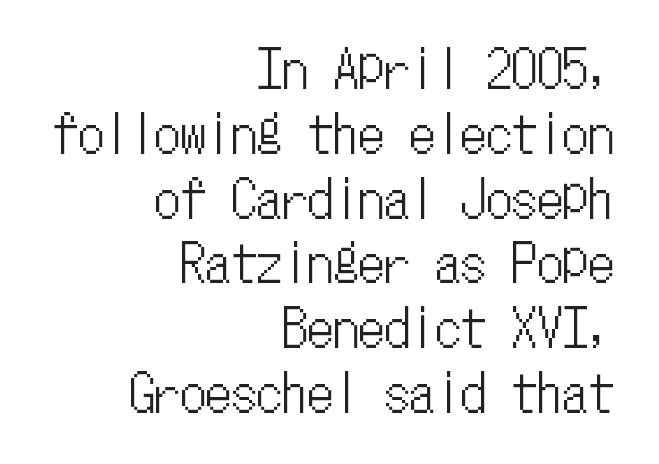
{"italic": "no", "width": "condensed", "stroke_contrast": "low", "x_height": "medium", "monospaced": "yes", "underline": "no", "align": "right", "line_spacing": "normal", "line_spacing_ratio": 1.27, "letter_spacing": "normal", "letter_spacing_em": 0.0, "glyph_px": 51}
